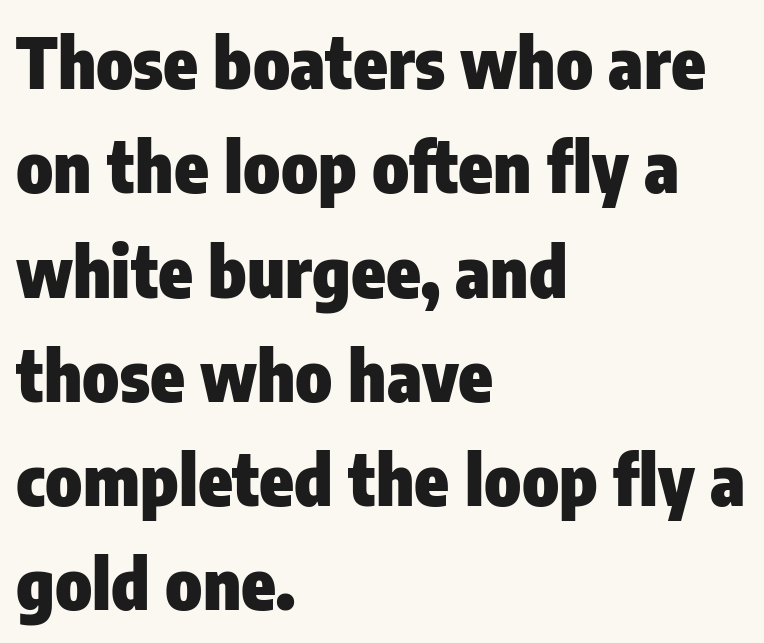
Summary of vertical rhythm: regular, with standard interline spacing. Compared with a centered layout, this one pins lines to the left instead. The words here are not underlined. Stroke terminals: plain, sans-serif. Do the characters align in a grid? No, the font is proportional.
